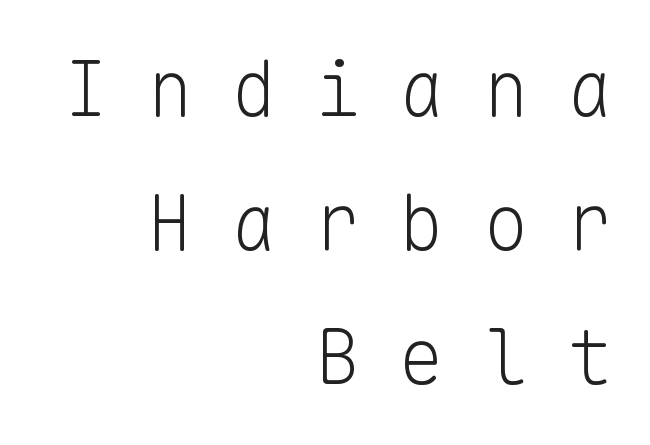
{"serif": "no", "italic": "no", "bold": "no", "weight": "light", "width": "normal", "stroke_contrast": "low", "x_height": "medium", "monospaced": "yes", "underline": "no", "align": "right", "line_spacing_ratio": 1.74, "letter_spacing": "wide", "letter_spacing_em": 0.49, "glyph_px": 77}
